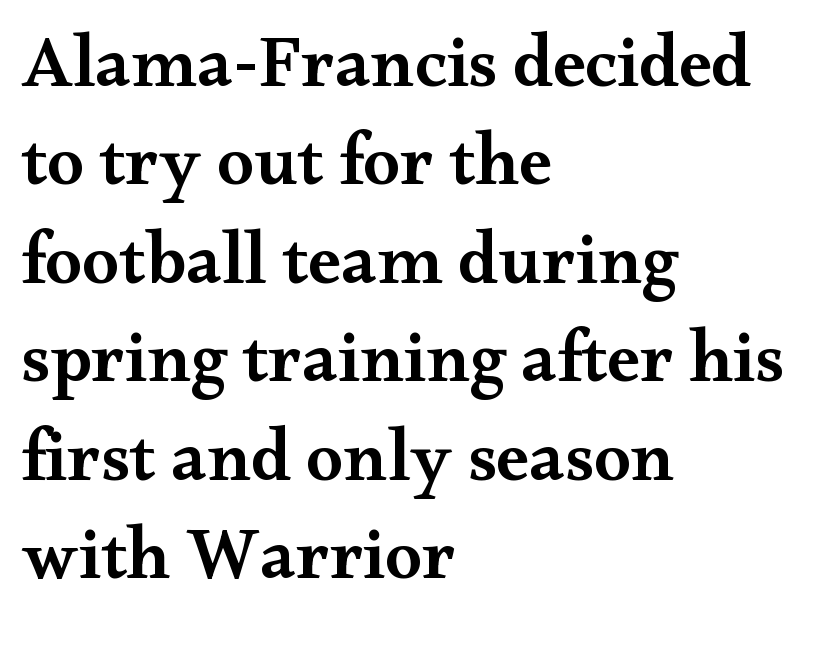
Q: Is the text bold? A: Semi-bold.
Q: Is the text italic (slanted)? A: No, it is upright.
Q: Is the typeface a serif or a sans-serif typeface? A: Serif.
Q: Is the text underlined? A: No.
Q: How is the paragraph aligned? A: Left-aligned.
Q: Is the spacing between letters normal or unusually wide? A: Normal.
Q: Is the spacing between lines tight, normal or loose? A: Normal.
Q: Width (condensed, normal, or wide)? A: Wide.
Q: Stroke contrast? A: Medium.
Q: x-height? A: Small.
Q: Monospaced? A: No.
